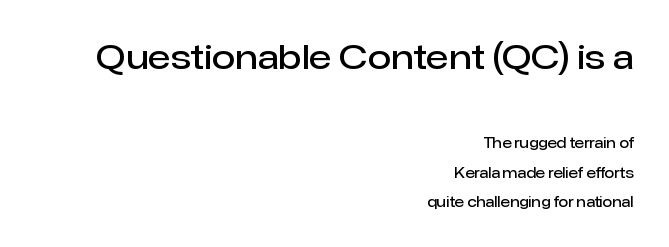
Underline: absent. This rendering leaves character spacing at its baseline value. These two chunks differ in scale, with the top chunk taking the larger measure. Typographically, this falls in the sans-serif category. Quick note: not italic, upright. The face used here is proportionally spaced, like ordinary book or web type.
